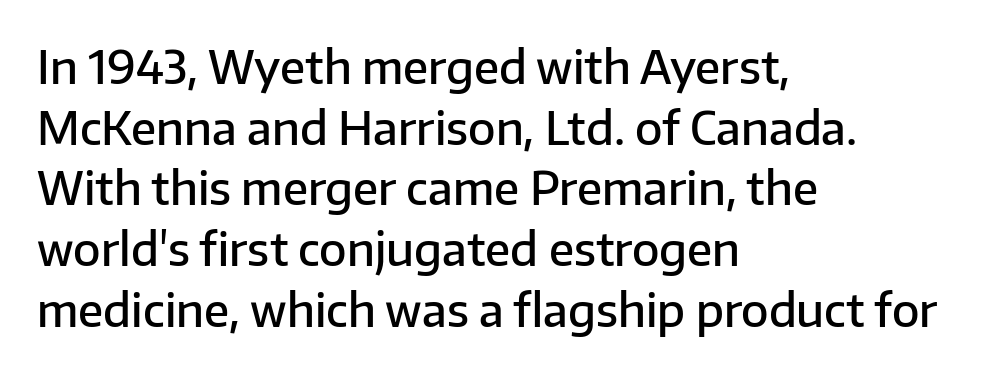
A somewhat darkened texture: the type is semibold rather than bold. Vertically, the passage feels balanced, rows spaced as you'd expect. The rendering anchors every line to the left-hand side. Is the letter spacing exaggerated? No — it looks like the ordinary default. These lines were composed using upright roman letters. The rendering uses natural spacing where letterforms have individual widths.
